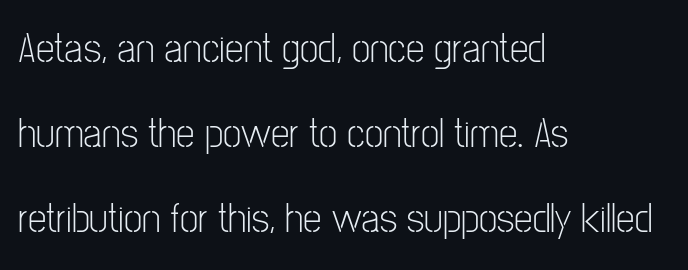
{"serif": "no", "italic": "no", "bold": "no", "weight": "light", "width": "condensed", "stroke_contrast": "low", "x_height": "medium", "monospaced": "no", "underline": "no", "align": "left", "line_spacing": "loose", "line_spacing_ratio": 2.02, "letter_spacing": "normal", "letter_spacing_em": 0.0, "glyph_px": 42}
